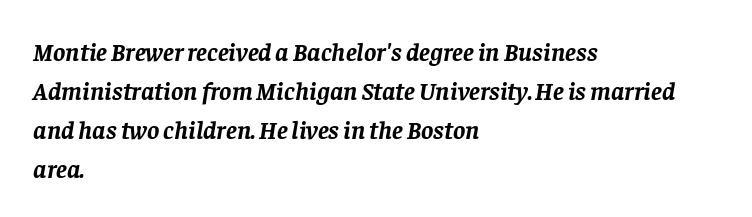
Q: Is the text bold? A: Yes.
Q: Is the text italic (slanted)? A: Yes, it leans right by about 8 degrees.
Q: Is the text underlined? A: No.
Q: How is the paragraph aligned? A: Left-aligned.
Q: Is the spacing between letters normal or unusually wide? A: Normal.
Q: Is the spacing between lines tight, normal or loose? A: Normal.
